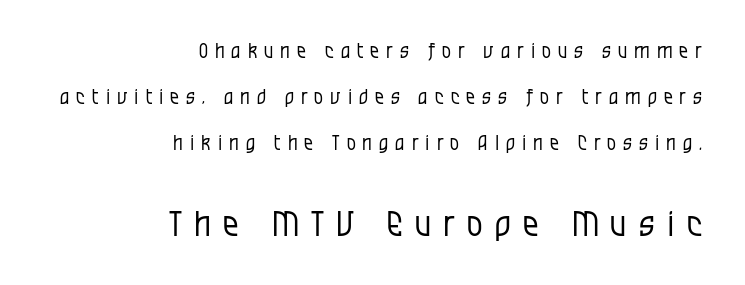
The image shows 35 px regular-weight, condensed sans-serif type, upright; set right-aligned, loose line spacing (2.31x), unusually wide letter spacing (+0.35 em), not underlined; the second (bottom) block is 1.75x larger; low stroke contrast and a large x-height.
